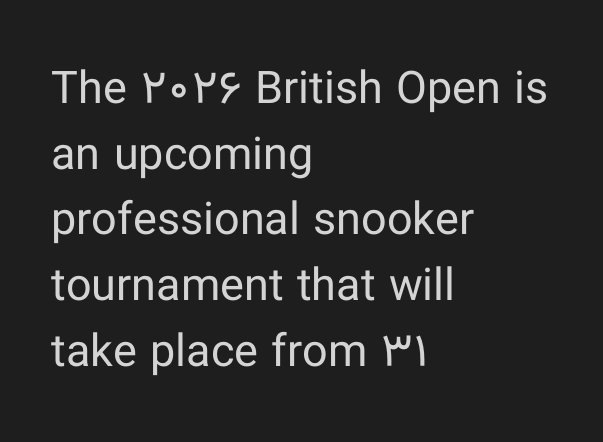
{"serif": "no", "italic": "no", "bold": "no", "weight": "regular", "width": "normal", "stroke_contrast": "low", "x_height": "medium", "monospaced": "no", "underline": "no", "align": "left", "line_spacing": "normal", "line_spacing_ratio": 1.46, "letter_spacing": "normal", "letter_spacing_em": 0.0, "glyph_px": 45}
